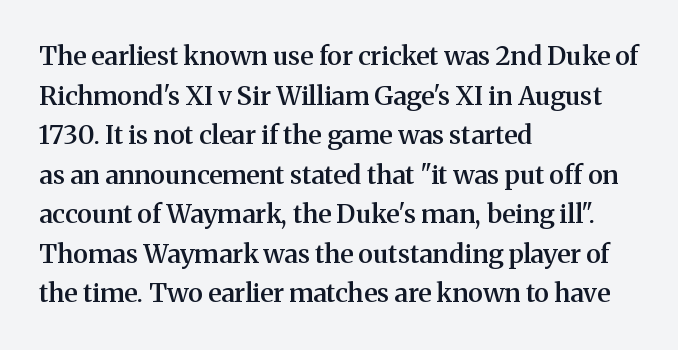
{"italic": "no", "bold": "semi", "underline": "no", "align": "left", "line_spacing": "normal", "line_spacing_ratio": 1.52, "letter_spacing": "normal", "letter_spacing_em": 0.0, "glyph_px": 26}
